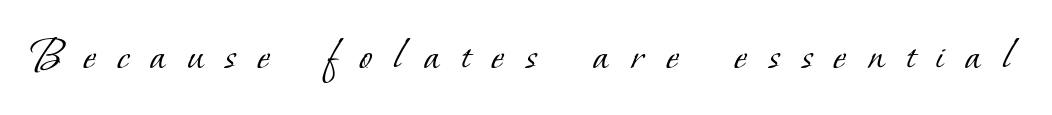
{"serif": "yes", "bold": "no", "weight": "light", "width": "normal", "stroke_contrast": "low", "x_height": "small", "monospaced": "no", "underline": "no", "letter_spacing": "wide", "letter_spacing_em": 0.47, "glyph_px": 47}
